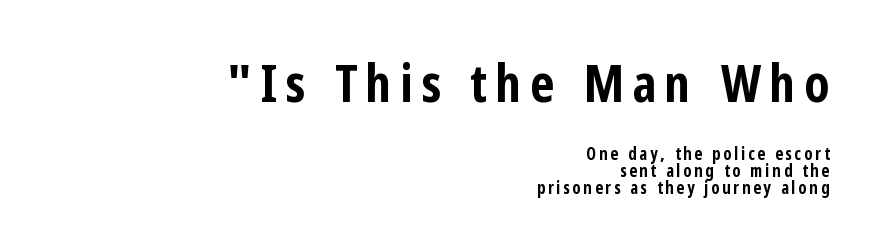
{"serif": "no", "italic": "no", "bold": "yes", "weight": "bold", "width": "condensed", "stroke_contrast": "low", "x_height": "medium", "monospaced": "no", "underline": "no", "align": "right", "line_spacing": "tight", "line_spacing_ratio": 1.02, "larger_block": "first", "size_ratio": 3.06, "glyph_px": 52}
